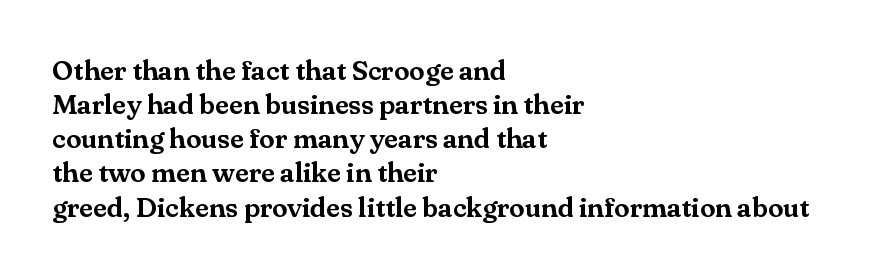
{"serif": "yes", "italic": "no", "width": "normal", "stroke_contrast": "medium", "x_height": "small", "monospaced": "no", "underline": "no", "align": "left", "line_spacing_ratio": 1.22, "letter_spacing": "normal", "letter_spacing_em": 0.0, "glyph_px": 28}
